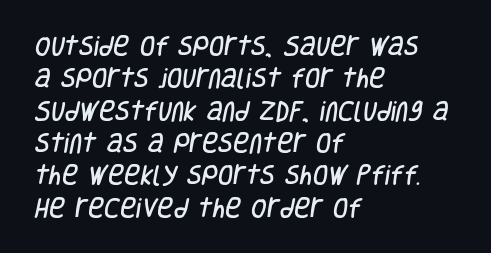
These lines are set flush left with a ragged right edge. Bare-footed words on every line. A typesetter would call this zero additional tracking. Quick note: interline space is typical.
